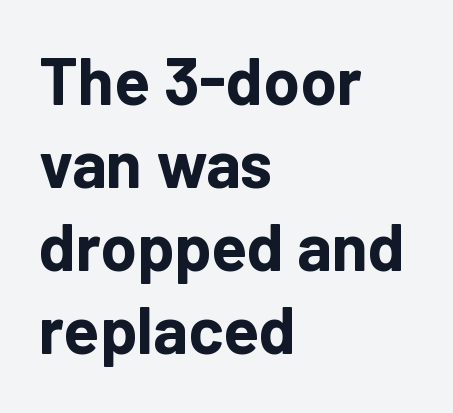
The image shows 66 px bold sans-serif type, upright; set left-aligned, normal line spacing (1.26x), normal letter spacing, not underlined; low stroke contrast and a medium x-height.
